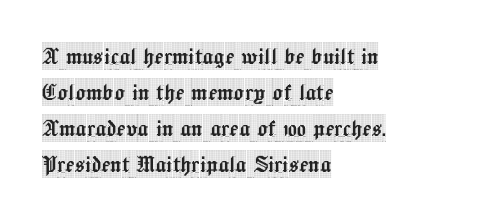
The image shows 27 px text type, upright; set left-aligned, normal line spacing (1.33x), normal letter spacing, not underlined.
